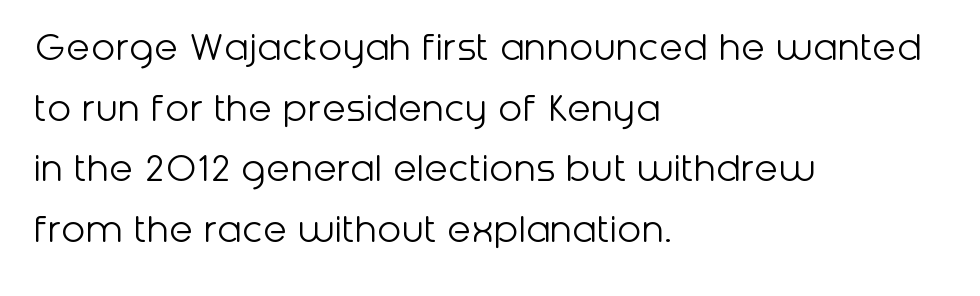
The image shows 44 px light sans-serif type, upright; set left-aligned, normal line spacing (1.38x), normal letter spacing, not underlined; low stroke contrast and a medium x-height.
